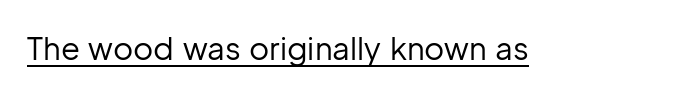
The image shows 31 px regular-weight sans-serif type, upright; set normal letter spacing, underlined; low stroke contrast and a medium x-height.
